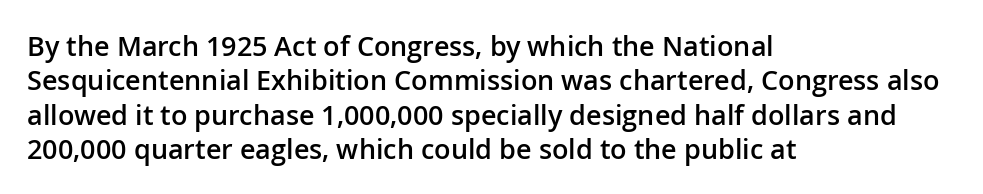
Q: Is the text bold? A: Semi-bold.
Q: Is the text italic (slanted)? A: No, it is upright.
Q: Is the text underlined? A: No.
Q: How is the paragraph aligned? A: Left-aligned.
Q: Is the spacing between letters normal or unusually wide? A: Normal.
Q: Is the spacing between lines tight, normal or loose? A: Normal.
